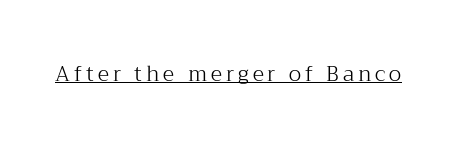
{"italic": "no", "bold": "no", "underline": "yes", "glyph_px": 21}
